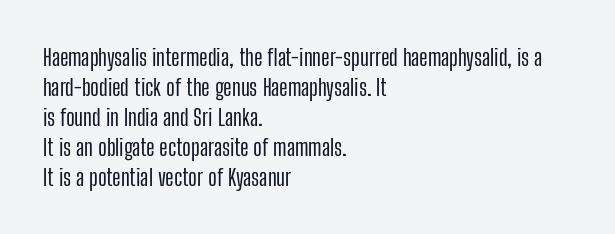
The rendering keeps characters at their native spacing. The string is rendered with underlining switched off. It's the straight-up-and-down kind of type. The paragraph has a hard left edge and a soft right edge. One glance says typical: line gaps are just what's usual.
